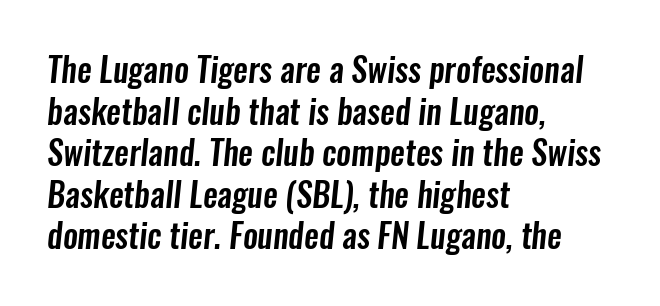
Vertically, the passage feels balanced, rows spaced as you'd expect. The string is rendered with underlining switched off. I'd call this a sans setting — the letters go barefoot. These lines keep a tight, regular rhythm from letter to letter.
